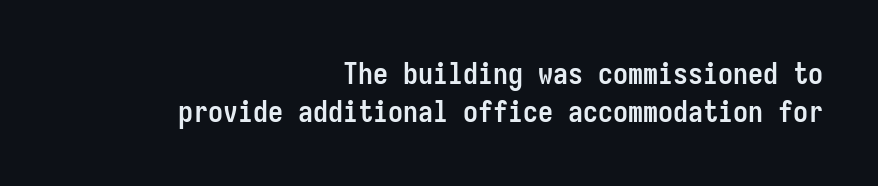
Q: Is the text bold? A: Yes.
Q: Is the text italic (slanted)? A: No, it is upright.
Q: Is the typeface a serif or a sans-serif typeface? A: Sans-serif.
Q: Is the text underlined? A: No.
Q: How is the paragraph aligned? A: Right-aligned.
Q: Is the spacing between letters normal or unusually wide? A: Normal.
Q: Is the spacing between lines tight, normal or loose? A: Normal.
Q: Width (condensed, normal, or wide)? A: Condensed.
Q: Stroke contrast? A: Low.
Q: x-height? A: Medium.
Q: Monospaced? A: Yes.
